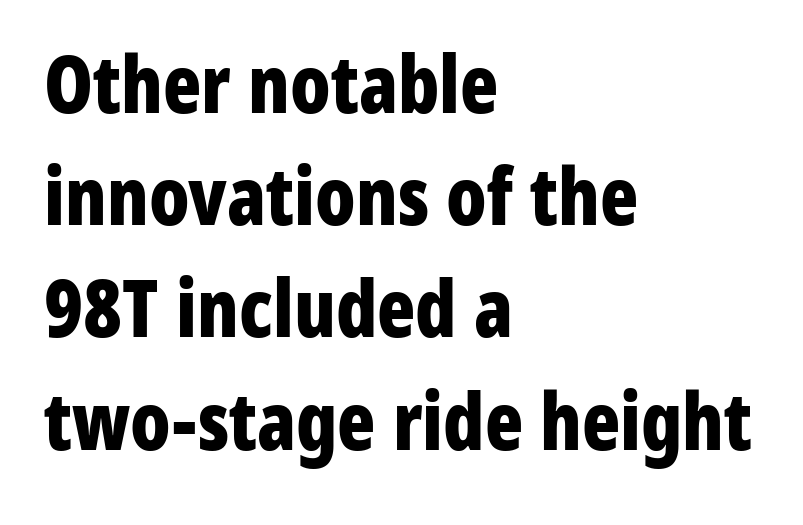
{"serif": "no", "italic": "no", "bold": "yes", "weight": "bold", "width": "condensed", "stroke_contrast": "low", "x_height": "medium", "monospaced": "no", "underline": "no", "align": "left", "line_spacing": "normal", "line_spacing_ratio": 1.42, "letter_spacing": "normal", "letter_spacing_em": 0.0, "glyph_px": 79}
